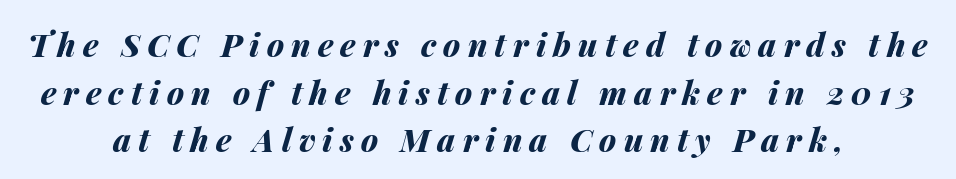
The image shows 32 px bold type, italic (leaning right); set centered, normal line spacing (1.49x), unusually wide letter spacing (+0.22 em), not underlined; medium stroke contrast and a medium x-height.
